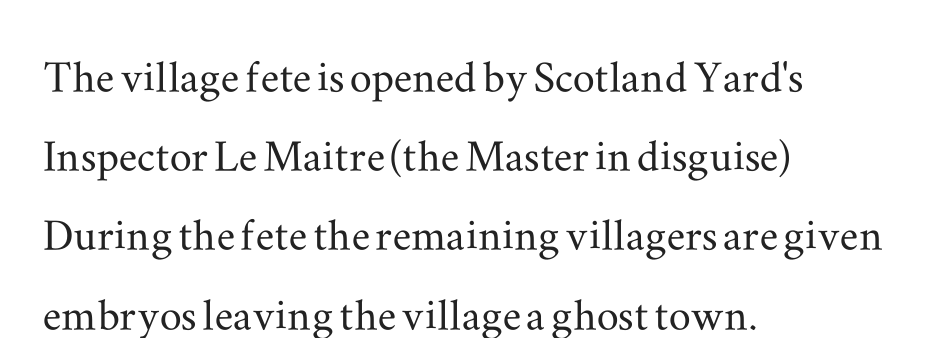
{"serif": "yes", "italic": "no", "width": "wide", "stroke_contrast": "medium", "x_height": "small", "monospaced": "no", "underline": "no", "align": "left", "line_spacing": "normal", "line_spacing_ratio": 1.44, "letter_spacing": "normal", "letter_spacing_em": 0.0, "glyph_px": 55}
